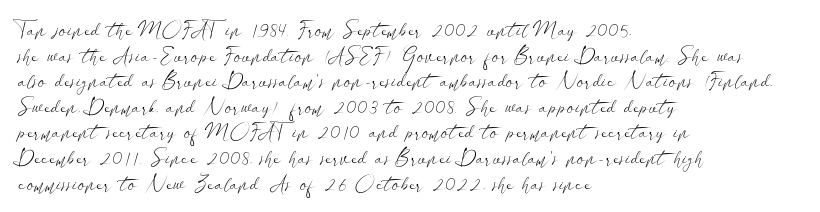
The image shows 21 px text type; set left-aligned, line spacing 1.22x, normal letter spacing, not underlined.
